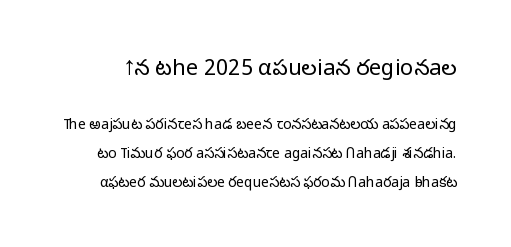
Q: Is the text bold? A: No.
Q: Is the text italic (slanted)? A: No, it is upright.
Q: Is the text underlined? A: No.
Q: Is the spacing between letters normal or unusually wide? A: Normal.
Q: Is the spacing between lines tight, normal or loose? A: Loose.
Q: Which block of text is set in a larger size, the first (top) or the second (bottom)? A: The first (top) one.
